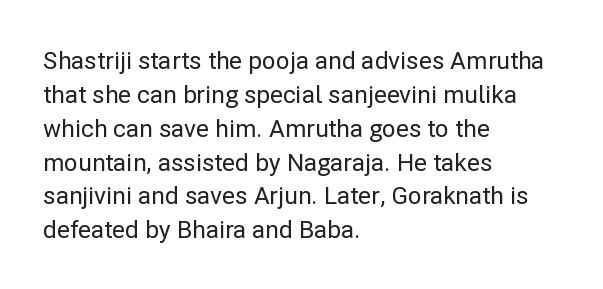
Q: Is the text italic (slanted)? A: No, it is upright.
Q: Is the text underlined? A: No.
Q: How is the paragraph aligned? A: Left-aligned.
Q: Is the spacing between letters normal or unusually wide? A: Normal.
Q: Is the spacing between lines tight, normal or loose? A: Normal.
